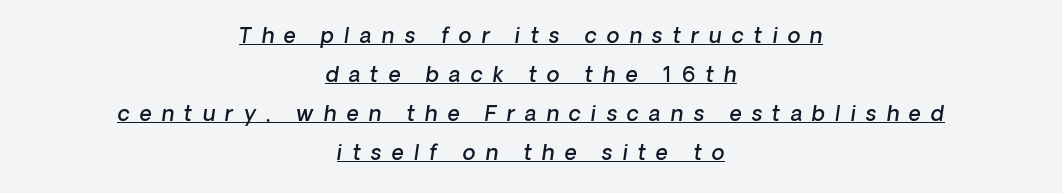
The image shows 21 px text type, italic (leaning right); set centered, line spacing 1.85x, unusually wide letter spacing (+0.48 em), underlined.
